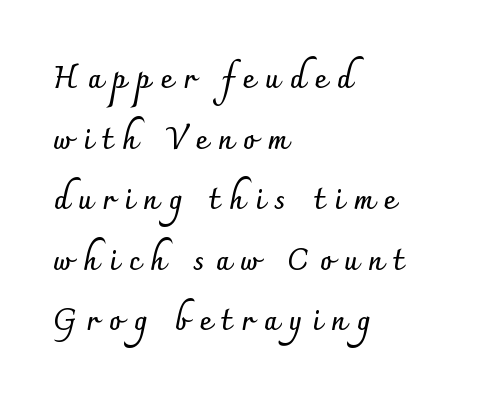
Q: Is the text bold? A: Yes.
Q: Is the text italic (slanted)? A: Yes.
Q: Is the typeface a serif or a sans-serif typeface? A: Sans-serif.
Q: Is the text underlined? A: No.
Q: How is the paragraph aligned? A: Left-aligned.
Q: Is the spacing between letters normal or unusually wide? A: Unusually wide.
Q: Is the spacing between lines tight, normal or loose? A: Loose.
Q: Width (condensed, normal, or wide)? A: Normal.
Q: Stroke contrast? A: Low.
Q: x-height? A: Small.
Q: Monospaced? A: No.
